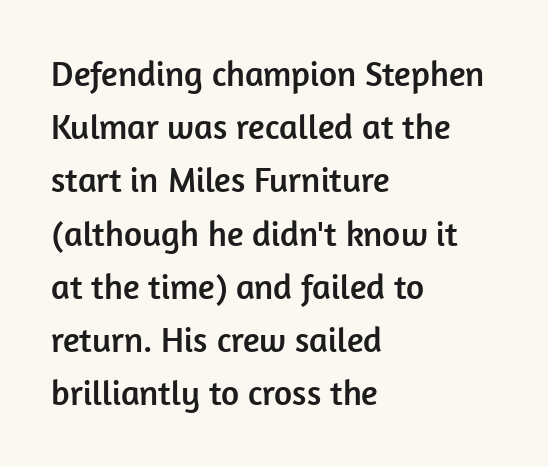
{"serif": "no", "italic": "no", "width": "normal", "stroke_contrast": "low", "x_height": "medium", "monospaced": "no", "underline": "no", "align": "left", "line_spacing": "normal", "line_spacing_ratio": 1.52, "letter_spacing": "normal", "letter_spacing_em": 0.0, "glyph_px": 35}
